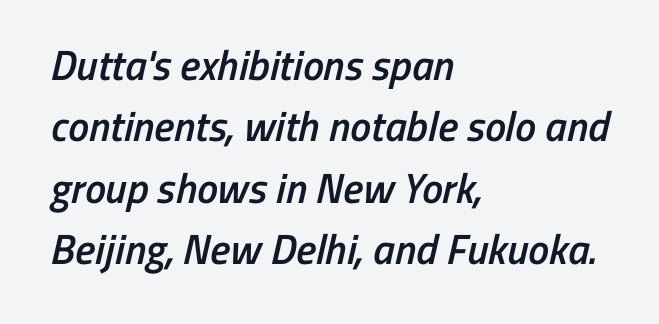
The image shows 42 px semibold, condensed sans-serif type; set left-aligned, normal line spacing (1.46x), normal letter spacing, not underlined; low stroke contrast and a medium x-height.
